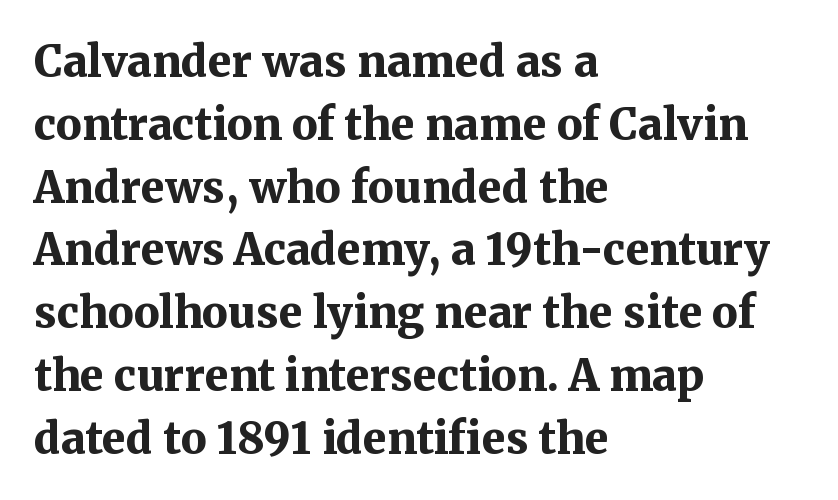
{"serif": "yes", "italic": "no", "bold": "yes", "weight": "bold", "width": "normal", "stroke_contrast": "medium", "x_height": "medium", "monospaced": "no", "underline": "no", "align": "left", "line_spacing": "normal", "line_spacing_ratio": 1.46, "letter_spacing": "normal", "letter_spacing_em": 0.0, "glyph_px": 43}
